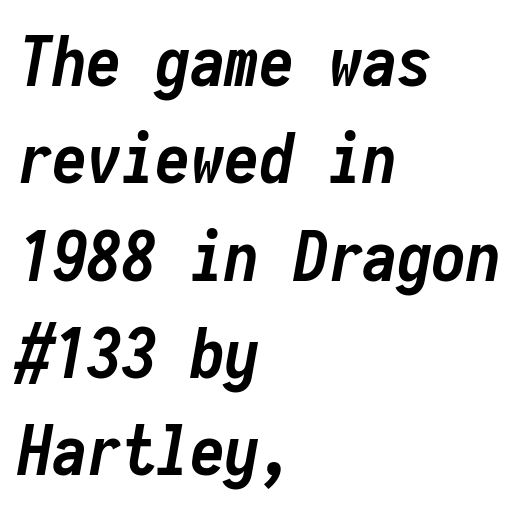
How are the letters spaced? Ordinarily, with no added tracking. The lines are quadded left. Just letters on the line, the space beneath them empty. This sample has the even, mechanical cadence of fixed-width lettering.
